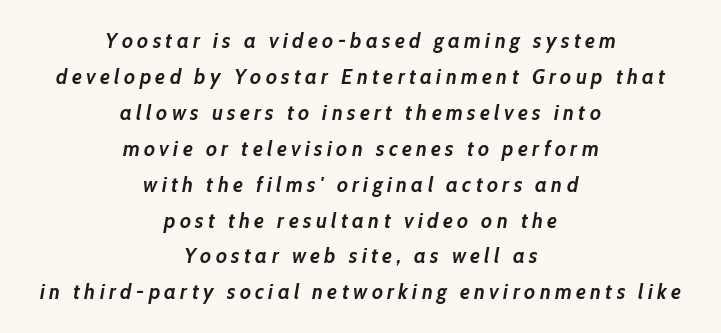
Q: Is the text bold? A: Yes.
Q: Is the text italic (slanted)? A: Yes, it leans right by about 10 degrees.
Q: Is the text underlined? A: No.
Q: How is the paragraph aligned? A: Centered.
Q: Is the spacing between letters normal or unusually wide? A: Unusually wide.
